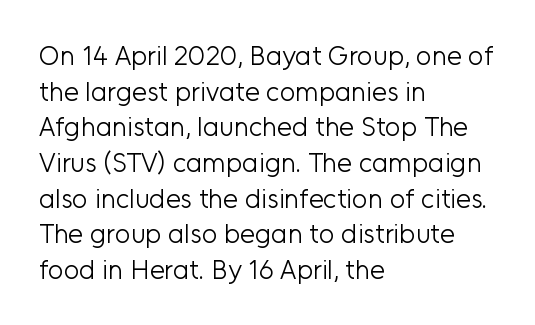
Notice how descenders clear the ascenders below comfortably — that's standard leading. Rule under the text: the space is simply empty. This rendering uses left alignment, leaving the right contour irregular. The type sits square on the baseline with zero lean. The font sits on the lighter half of the weight spectrum, regular included. The gaps between neighbouring characters are ordinary and unremarkable.
